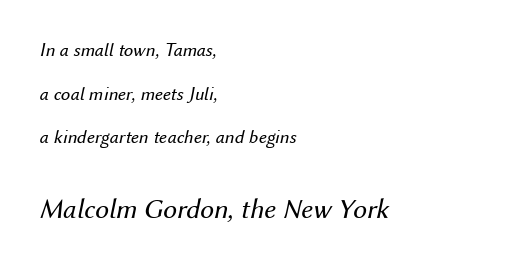
The image shows 28 px regular-weight type, italic (leaning right); set left-aligned, loose line spacing (2.29x), normal letter spacing, not underlined; the second (bottom) block is 1.47x larger; medium stroke contrast and a medium x-height.
